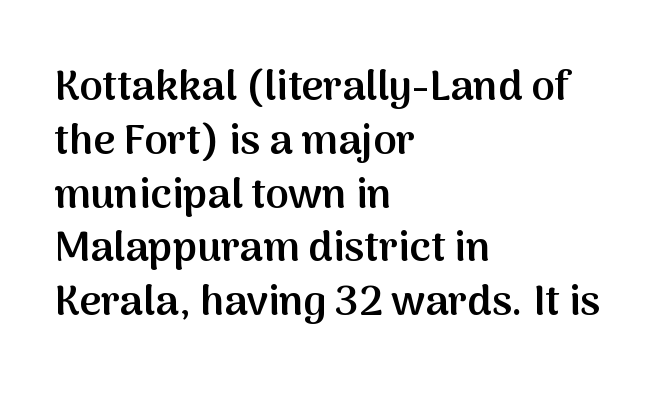
Q: Is the text bold? A: Semi-bold.
Q: Is the text italic (slanted)? A: No, it is upright.
Q: Is the typeface a serif or a sans-serif typeface? A: Sans-serif.
Q: Is the text underlined? A: No.
Q: How is the paragraph aligned? A: Left-aligned.
Q: Is the spacing between letters normal or unusually wide? A: Normal.
Q: Is the spacing between lines tight, normal or loose? A: Normal.
Q: Width (condensed, normal, or wide)? A: Normal.
Q: Stroke contrast? A: Medium.
Q: x-height? A: Medium.
Q: Monospaced? A: No.
